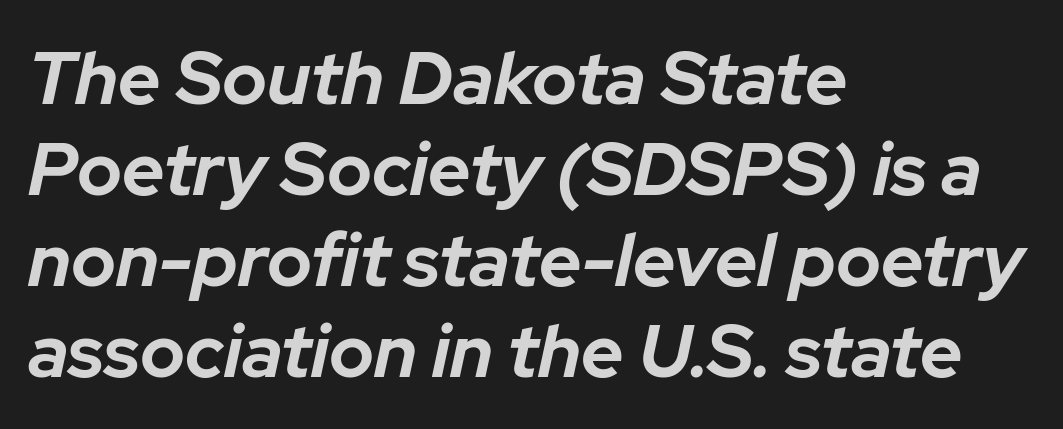
{"italic": "yes", "lean": "right", "slant_degrees": 12, "bold": "yes", "weight": "bold", "width": "normal", "stroke_contrast": "low", "x_height": "medium", "monospaced": "no", "underline": "no", "align": "left", "line_spacing_ratio": 1.23, "letter_spacing": "normal", "letter_spacing_em": 0.0, "glyph_px": 74}
